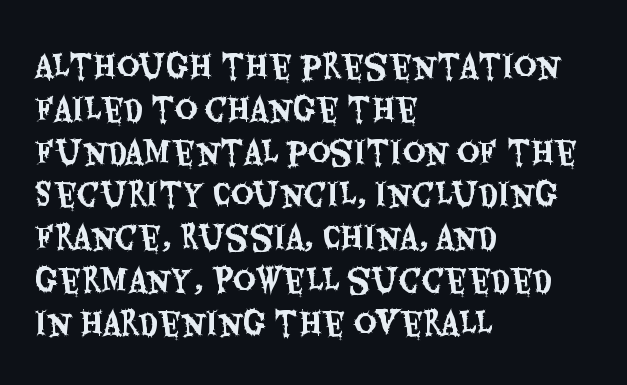
Q: Is the text italic (slanted)? A: No, it is upright.
Q: Is the typeface a serif or a sans-serif typeface? A: Sans-serif.
Q: Is the text underlined? A: No.
Q: How is the paragraph aligned? A: Left-aligned.
Q: Is the spacing between letters normal or unusually wide? A: Normal.
Q: Is the spacing between lines tight, normal or loose? A: Normal.
Q: Width (condensed, normal, or wide)? A: Condensed.
Q: Stroke contrast? A: Medium.
Q: x-height? A: Large.
Q: Monospaced? A: No.
